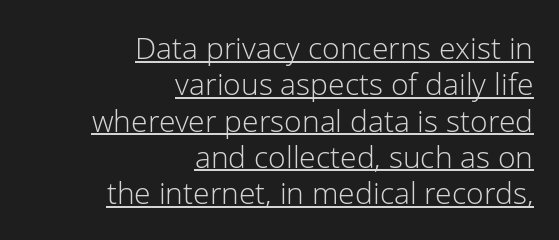
The image shows 30 px light sans-serif type, upright; set right-aligned, line spacing 1.21x, normal letter spacing, underlined; low stroke contrast and a medium x-height.
